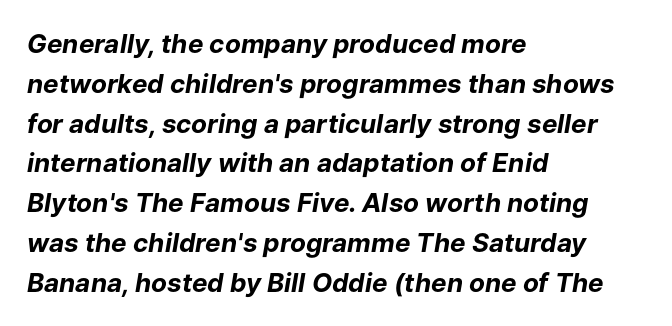
The image shows 26 px bold type, italic (leaning right); set left-aligned, normal line spacing (1.53x), normal letter spacing, not underlined.
